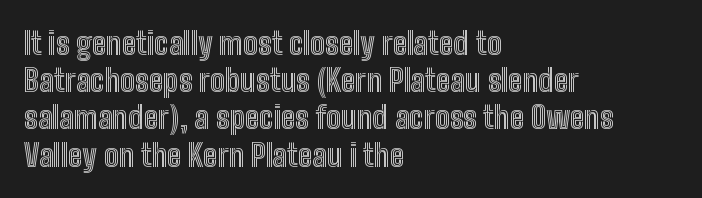
Vertical strokes here are truly vertical. Varying glyph widths throughout — classic text-font behaviour. The setting favours the left margin, as ordinary paragraphs usually do. Each row of text sits above clean, open space. Characters follow at the spacing the type designer built in.
